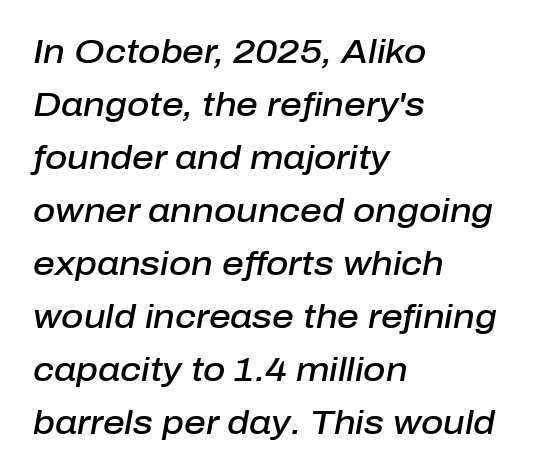
{"italic": "yes", "lean": "right", "slant_degrees": 10, "bold": "semi", "weight": "semibold", "width": "normal", "stroke_contrast": "low", "x_height": "medium", "monospaced": "no", "underline": "no", "align": "left", "line_spacing": "normal", "line_spacing_ratio": 1.56, "letter_spacing": "normal", "letter_spacing_em": 0.0, "glyph_px": 34}
